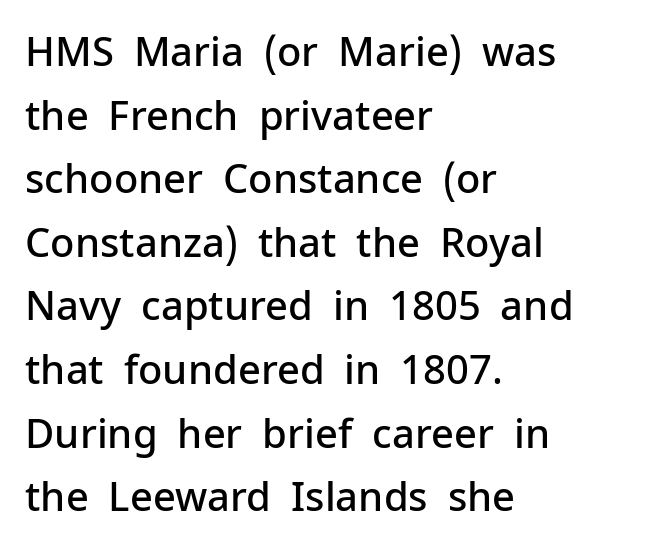
Q: Is the text bold? A: Semi-bold.
Q: Is the text italic (slanted)? A: No, it is upright.
Q: Is the typeface a serif or a sans-serif typeface? A: Sans-serif.
Q: Is the text underlined? A: No.
Q: How is the paragraph aligned? A: Left-aligned.
Q: Is the spacing between letters normal or unusually wide? A: Normal.
Q: Is the spacing between lines tight, normal or loose? A: Normal.
Q: Width (condensed, normal, or wide)? A: Normal.
Q: Stroke contrast? A: Low.
Q: x-height? A: Medium.
Q: Monospaced? A: No.
